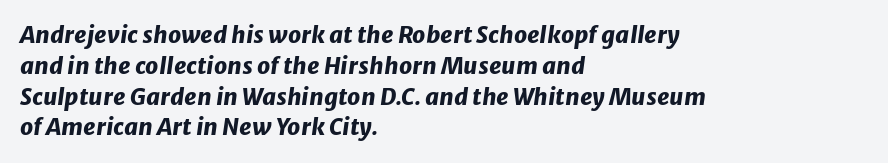
{"italic": "yes", "lean": "right", "slant_degrees": 8, "bold": "yes", "underline": "no", "align": "left", "line_spacing": "normal", "line_spacing_ratio": 1.34, "letter_spacing": "normal", "letter_spacing_em": 0.0, "glyph_px": 23}
